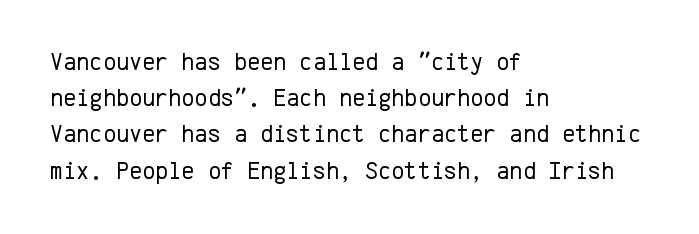
{"italic": "no", "bold": "no", "underline": "no", "align": "left", "line_spacing": "normal", "line_spacing_ratio": 1.45, "letter_spacing": "normal", "letter_spacing_em": 0.0, "glyph_px": 25}
